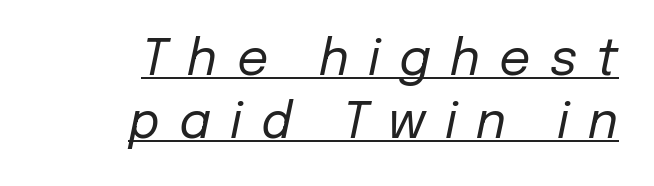
{"italic": "yes", "lean": "right", "slant_degrees": 12, "bold": "no", "weight": "regular", "width": "normal", "stroke_contrast": "low", "x_height": "medium", "monospaced": "no", "underline": "yes", "align": "right", "line_spacing": "normal", "line_spacing_ratio": 1.28, "letter_spacing": "wide", "letter_spacing_em": 0.39, "glyph_px": 49}
